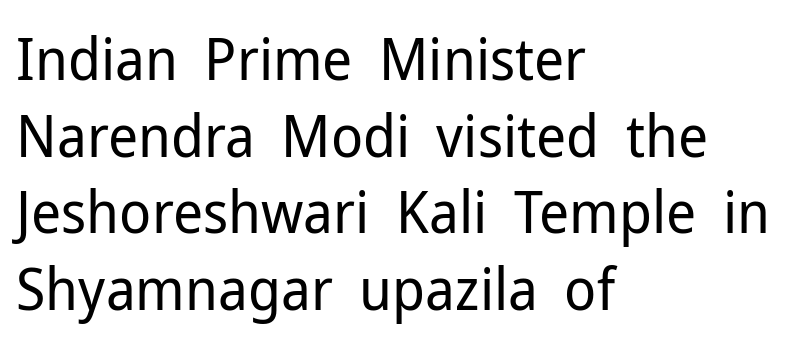
What kind of face is this? One without serifs — a sans. The designer left line spacing at the default. Descenders are the only things crossing below the line. The ragged edge is on the right, which tells us the setting is flush left. Think standard paragraph weight, or any step lighter than that.
